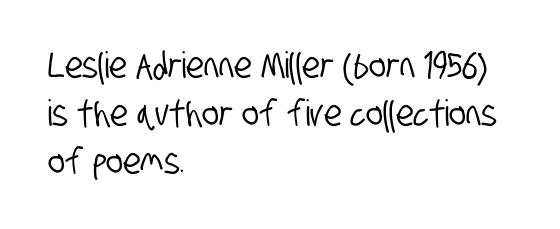
Q: Is the typeface a serif or a sans-serif typeface? A: Sans-serif.
Q: Is the text underlined? A: No.
Q: How is the paragraph aligned? A: Left-aligned.
Q: Is the spacing between letters normal or unusually wide? A: Normal.
Q: Is the spacing between lines tight, normal or loose? A: Normal.
Q: Width (condensed, normal, or wide)? A: Condensed.
Q: Stroke contrast? A: Low.
Q: x-height? A: Large.
Q: Monospaced? A: No.
